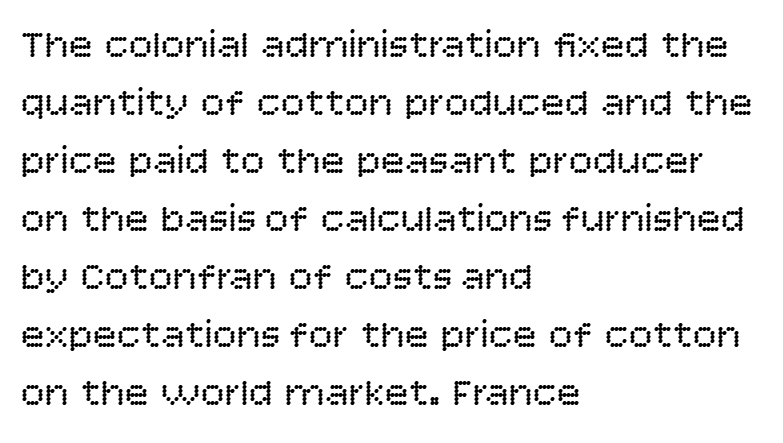
Letters rest on an invisible, unmarked baseline. Does the leading feel generous? No, just average. The paragraph has a hard left edge and a soft right edge. You could call the tracking neutral — neither tight nor loose. A sans-serif font was chosen for this passage. When letters stand straight like this, we call the style roman or upright.
